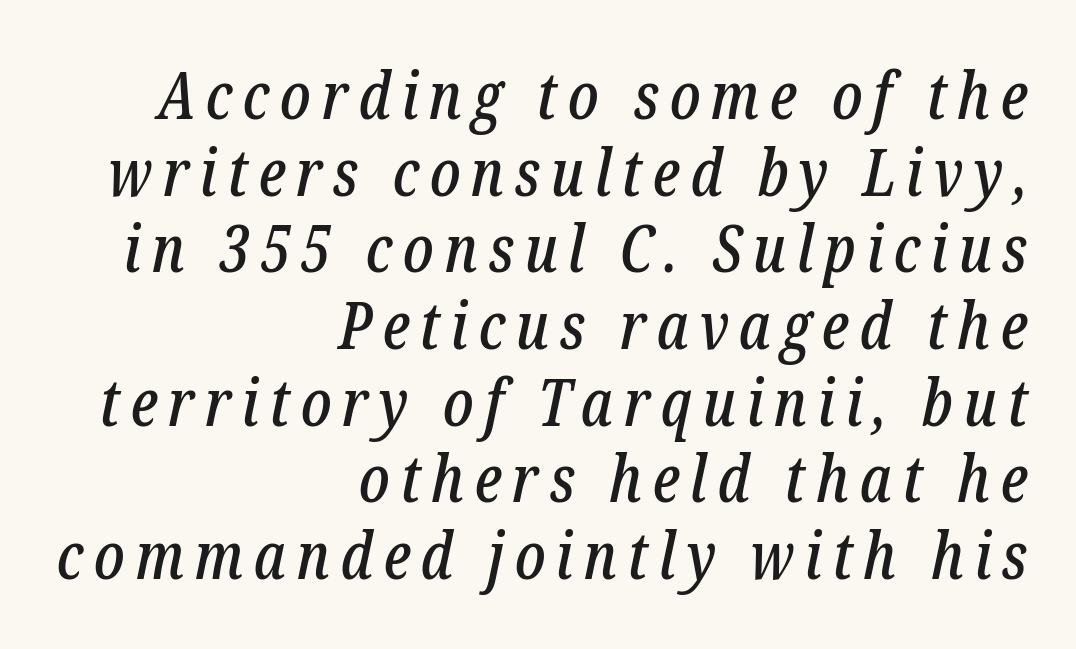
Q: Is the text italic (slanted)? A: Yes, it leans right by about 12 degrees.
Q: Is the typeface a serif or a sans-serif typeface? A: Serif.
Q: Is the text underlined? A: No.
Q: How is the paragraph aligned? A: Right-aligned.
Q: Width (condensed, normal, or wide)? A: Condensed.
Q: Stroke contrast? A: Low.
Q: x-height? A: Medium.
Q: Monospaced? A: No.
